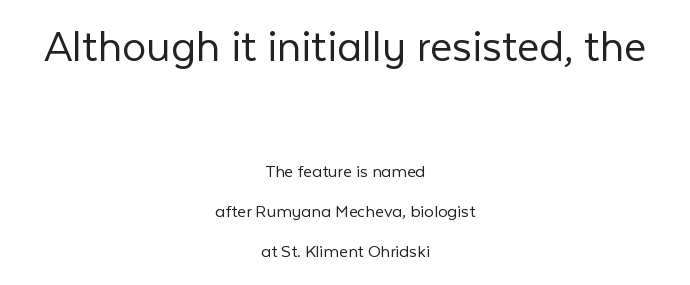
Q: Is the text bold? A: No.
Q: Is the text italic (slanted)? A: No, it is upright.
Q: Is the typeface a serif or a sans-serif typeface? A: Sans-serif.
Q: Is the text underlined? A: No.
Q: How is the paragraph aligned? A: Centered.
Q: Is the spacing between letters normal or unusually wide? A: Normal.
Q: Is the spacing between lines tight, normal or loose? A: Loose.
Q: Which block of text is set in a larger size, the first (top) or the second (bottom)? A: The first (top) one.
Q: Width (condensed, normal, or wide)? A: Normal.
Q: Stroke contrast? A: Low.
Q: x-height? A: Medium.
Q: Monospaced? A: No.
